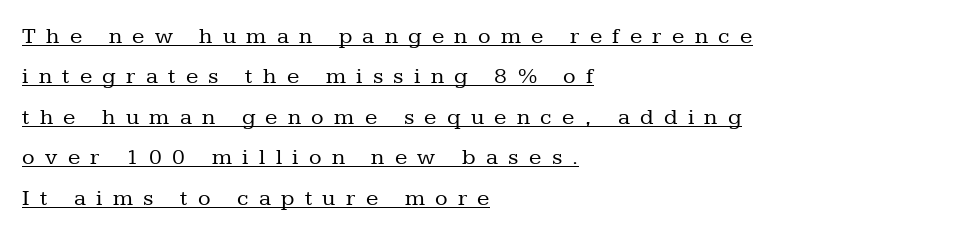
The passage is arranged the way most books set body copy — flush left. Loose tracking; the words dissolve into strings of separated letters. No italicization has been applied; the sample stays upright. Beneath each row of characters lies a ruled line. This is not heavy type; no bold has been used.
